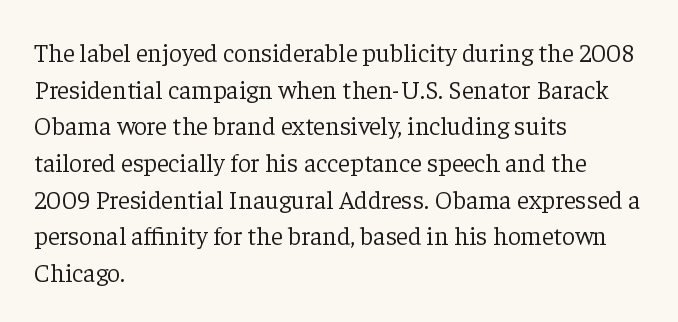
Q: Is the text bold? A: No.
Q: Is the text italic (slanted)? A: No, it is upright.
Q: Is the text underlined? A: No.
Q: How is the paragraph aligned? A: Left-aligned.
Q: Is the spacing between letters normal or unusually wide? A: Normal.
Q: Is the spacing between lines tight, normal or loose? A: Normal.
